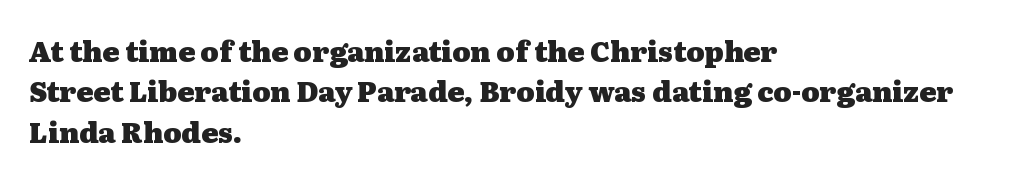
What stands out about the letter spacing? Nothing — it is the standard amount. The letters advance in unequal steps, a hallmark of proportional type. Reading down the column, the eye jumps a familiar distance to each next line. The foot of each line stays bare and open. Strokes here are thick enough to call this a true bold.
